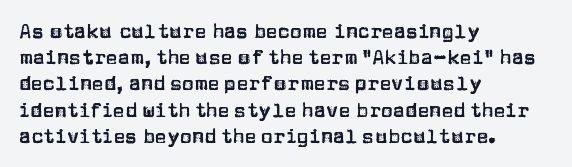
{"italic": "no", "underline": "no", "align": "left", "line_spacing": "normal", "line_spacing_ratio": 1.31, "letter_spacing": "normal", "letter_spacing_em": 0.0, "glyph_px": 20}
